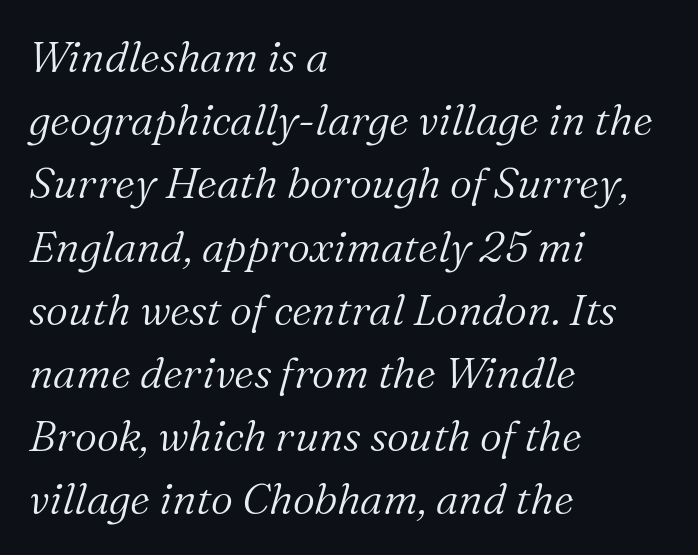
The characters are drawn with everyday or finer stroke widths. Underlining? Definitely not there. Short and long lines alike share a common starting point at left. Italic: yes, the glyphs are oblique. Classification — serif.
